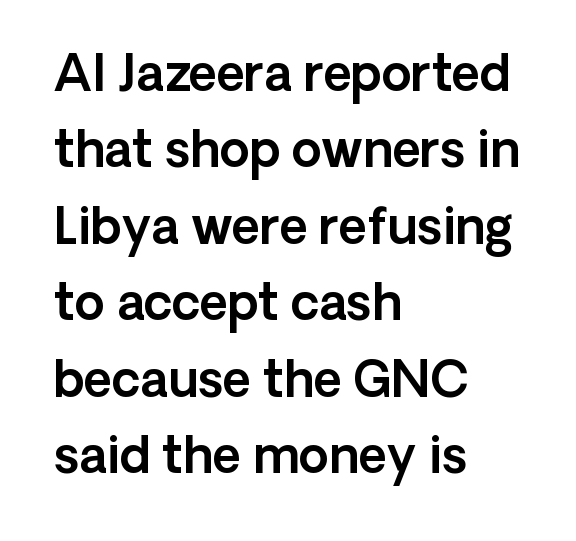
Q: Is the text italic (slanted)? A: No, it is upright.
Q: Is the typeface a serif or a sans-serif typeface? A: Sans-serif.
Q: Is the text underlined? A: No.
Q: How is the paragraph aligned? A: Left-aligned.
Q: Is the spacing between letters normal or unusually wide? A: Normal.
Q: Is the spacing between lines tight, normal or loose? A: Normal.
Q: Width (condensed, normal, or wide)? A: Normal.
Q: x-height? A: Medium.
Q: Monospaced? A: No.
